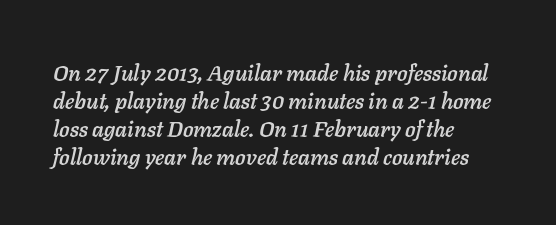
Words float on clear page, feet unadorned. The compositor pushed each line to the left boundary. Rendered with sloped, italic letterforms. Students, note that the glyphs here touch the page at normal intervals.
